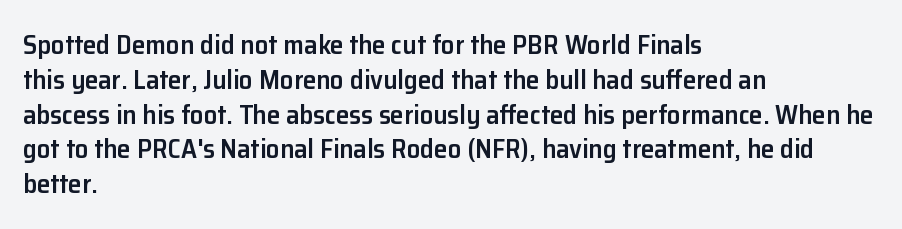
Q: Is the text bold? A: Semi-bold.
Q: Is the text italic (slanted)? A: No, it is upright.
Q: Is the text underlined? A: No.
Q: How is the paragraph aligned? A: Left-aligned.
Q: Is the spacing between letters normal or unusually wide? A: Normal.
Q: Is the spacing between lines tight, normal or loose? A: Normal.
